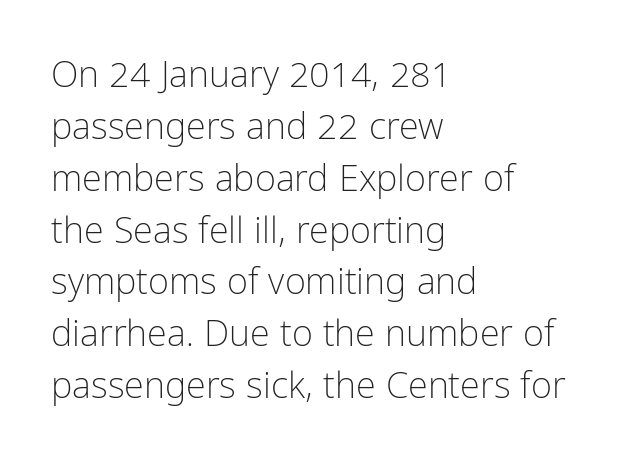
The letters advance in unequal steps, a hallmark of proportional type. Tracking value appears to be zero — textbook default spacing. Do the letters lean? They stand straight. Plain, unruled lines of type. Where is the straight margin? On the left.
